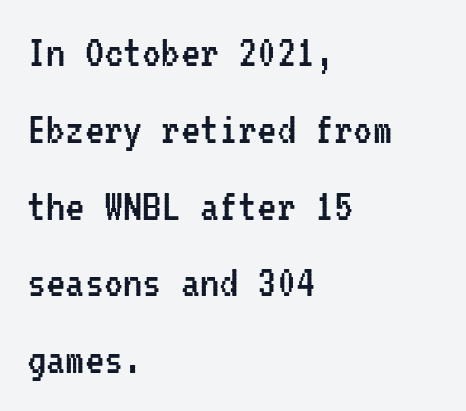
Q: Is the text bold? A: No.
Q: Is the text italic (slanted)? A: No, it is upright.
Q: Is the typeface a serif or a sans-serif typeface? A: Sans-serif.
Q: Is the text underlined? A: No.
Q: How is the paragraph aligned? A: Left-aligned.
Q: Is the spacing between letters normal or unusually wide? A: Normal.
Q: Is the spacing between lines tight, normal or loose? A: Normal.
Q: Width (condensed, normal, or wide)? A: Condensed.
Q: Stroke contrast? A: Low.
Q: x-height? A: Medium.
Q: Monospaced? A: Yes.
